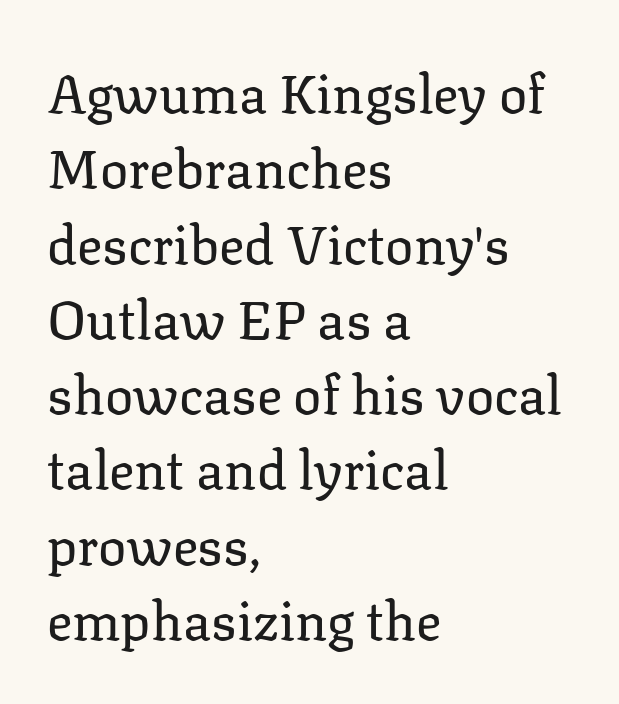
The image shows 53 px regular-weight serif type, upright; set left-aligned, normal line spacing (1.42x), normal letter spacing, not underlined; low stroke contrast and a medium x-height.
